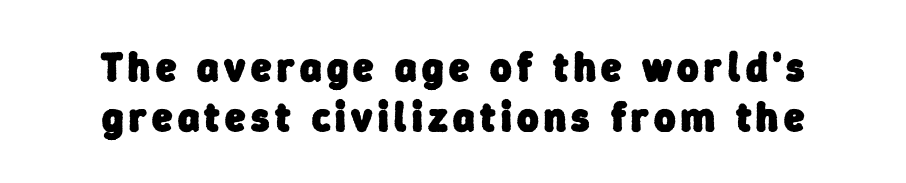
The image shows 41 px heavy sans-serif type; set centered, line spacing 1.21x, not underlined; low stroke contrast and a medium x-height.
